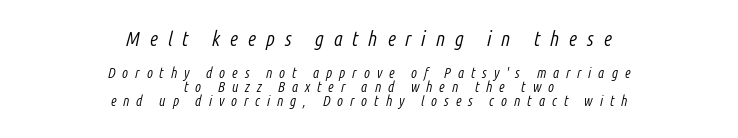
{"italic": "yes", "lean": "right", "slant_degrees": 14, "bold": "no", "underline": "no", "align": "center", "line_spacing": "tight", "line_spacing_ratio": 1.03, "letter_spacing": "wide", "letter_spacing_em": 0.49, "larger_block": "first", "size_ratio": 1.43, "glyph_px": 20}
